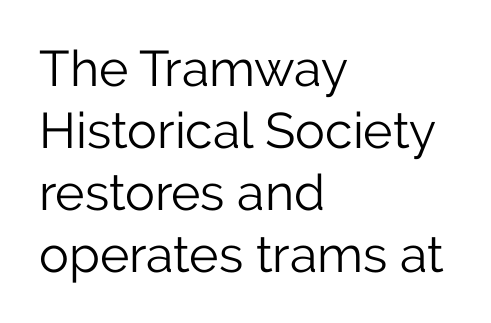
Q: Is the text bold? A: No.
Q: Is the text italic (slanted)? A: No, it is upright.
Q: Is the typeface a serif or a sans-serif typeface? A: Sans-serif.
Q: Is the text underlined? A: No.
Q: How is the paragraph aligned? A: Left-aligned.
Q: Is the spacing between letters normal or unusually wide? A: Normal.
Q: Width (condensed, normal, or wide)? A: Normal.
Q: Stroke contrast? A: Low.
Q: x-height? A: Medium.
Q: Monospaced? A: No.
